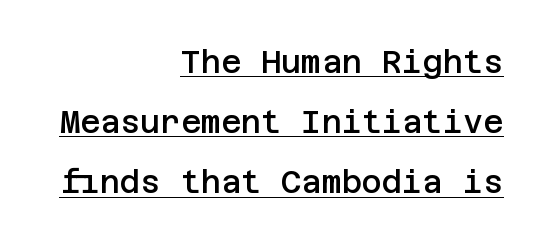
{"serif": "no", "italic": "no", "bold": "semi", "weight": "semibold", "width": "normal", "stroke_contrast": "low", "x_height": "large", "underline": "yes", "align": "right", "line_spacing": "loose", "line_spacing_ratio": 1.94, "letter_spacing": "normal", "letter_spacing_em": 0.0, "glyph_px": 31}
